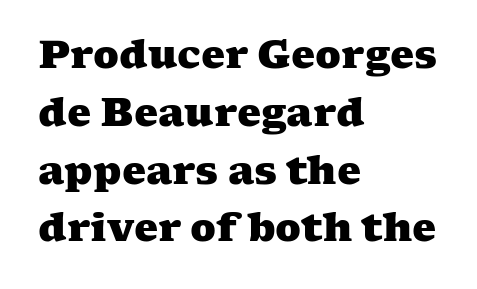
The image shows 38 px heavy, wide serif type; set left-aligned, normal line spacing (1.52x), normal letter spacing, not underlined; medium stroke contrast and a medium x-height.
